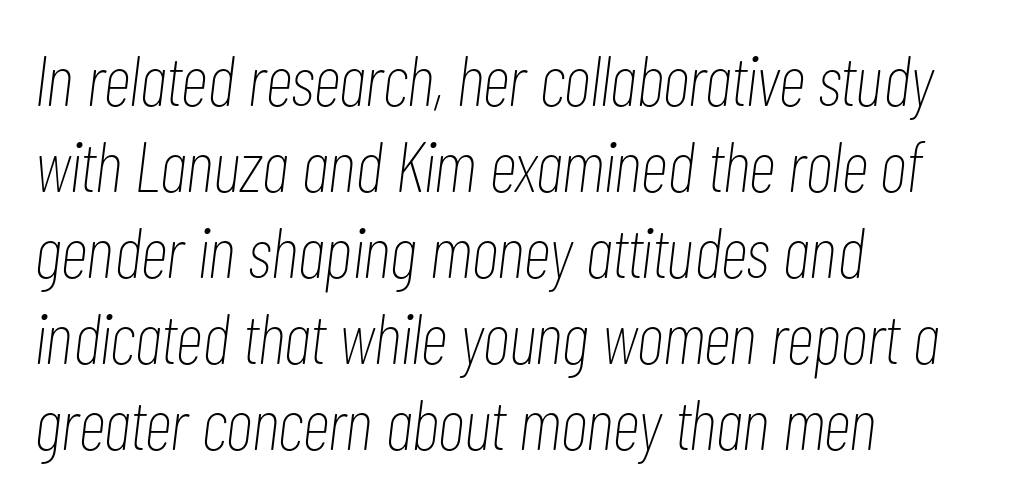
The image shows 71 px thin, condensed type, italic (leaning right); set left-aligned, line spacing 1.21x, normal letter spacing, not underlined; low stroke contrast and a medium x-height.
